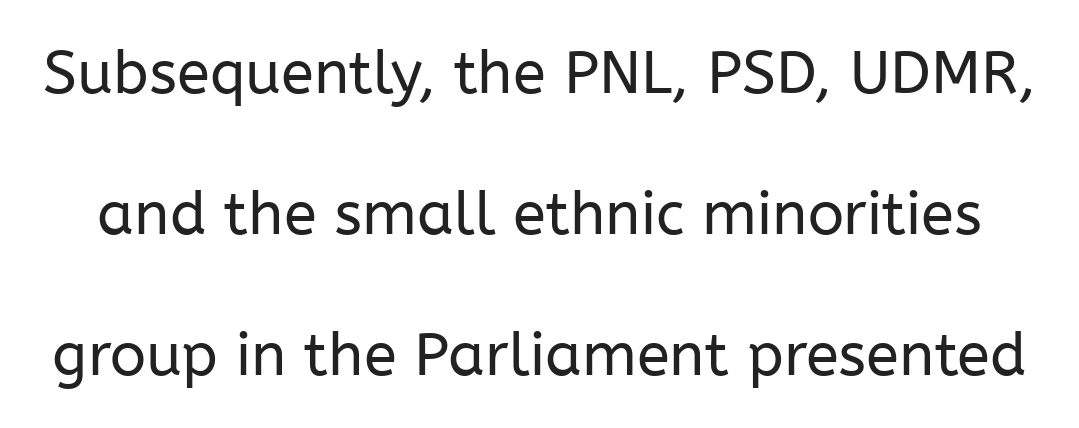
Q: Is the text bold? A: No.
Q: Is the text italic (slanted)? A: No, it is upright.
Q: Is the typeface a serif or a sans-serif typeface? A: Sans-serif.
Q: Is the text underlined? A: No.
Q: Is the spacing between letters normal or unusually wide? A: Normal.
Q: Is the spacing between lines tight, normal or loose? A: Loose.
Q: Width (condensed, normal, or wide)? A: Normal.
Q: Stroke contrast? A: Low.
Q: x-height? A: Medium.
Q: Monospaced? A: No.
